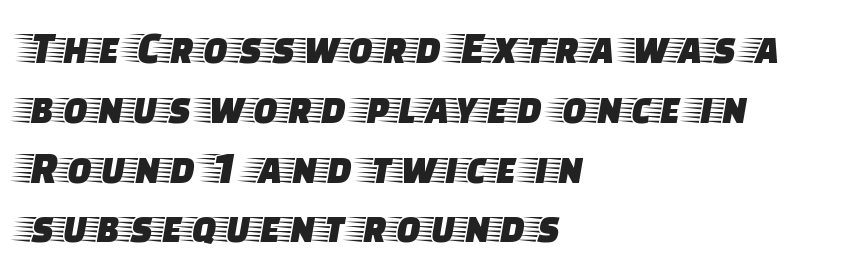
{"serif": "yes", "width": "wide", "stroke_contrast": "low", "x_height": "large", "monospaced": "no", "underline": "no", "align": "left", "line_spacing": "normal", "line_spacing_ratio": 1.3, "letter_spacing": "normal", "letter_spacing_em": 0.0, "glyph_px": 46}
